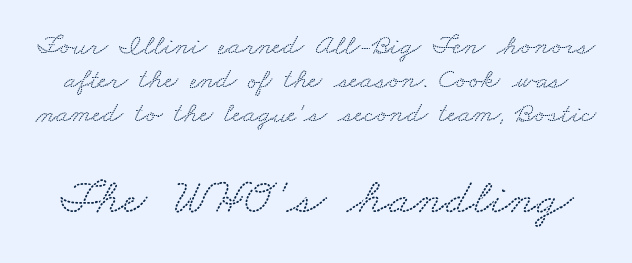
The image shows 51 px wide serif type; set line spacing 1.17x, normal letter spacing, not underlined; the second (bottom) block is 1.76x larger; low stroke contrast and a small x-height.
